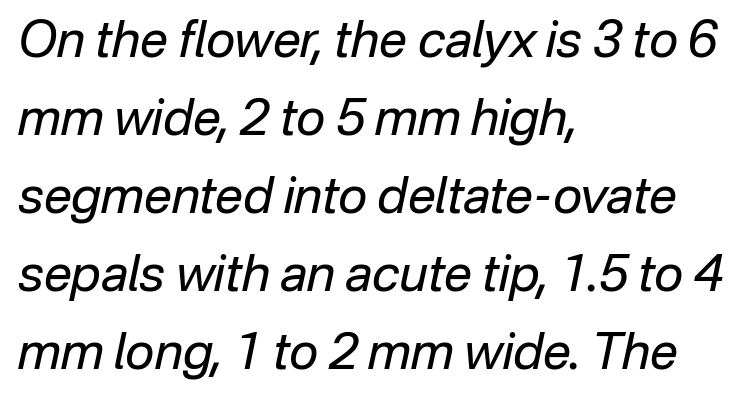
The image shows 50 px regular-weight type, italic (leaning right); set left-aligned, normal line spacing (1.56x), normal letter spacing, not underlined; low stroke contrast and a medium x-height.
